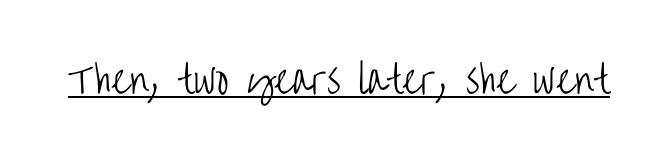
Note the varied advance widths — an 'i' is clearly narrower than an 'm'. Stems and bowls with no extra thickness — not bold. Emphasis is given by a line drawn under the lettering. Classification — sans serif. Look at the tracking — it's just the regular setting, nothing added. The letters stand straight up with perfectly vertical stems.
